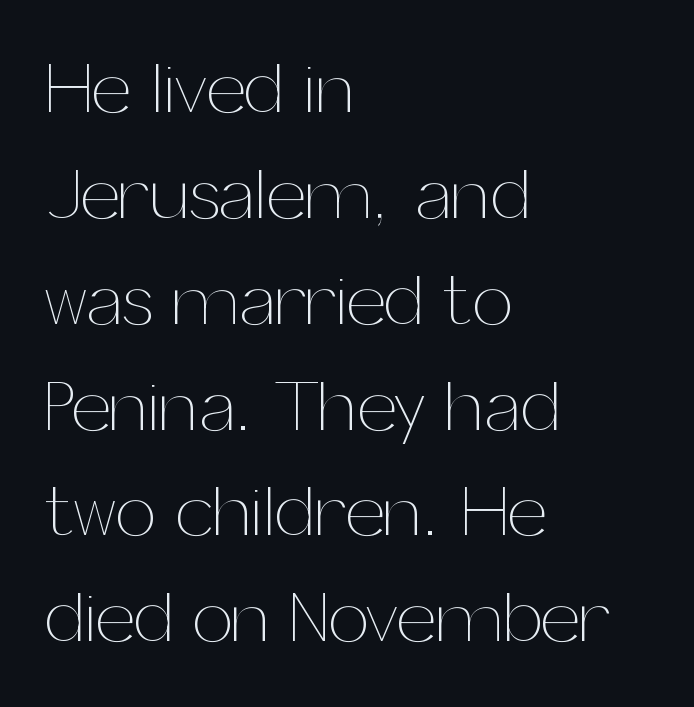
{"italic": "no", "bold": "no", "weight": "thin", "width": "normal", "stroke_contrast": "medium", "x_height": "medium", "monospaced": "no", "underline": "no", "align": "left", "line_spacing": "normal", "line_spacing_ratio": 1.47, "letter_spacing": "normal", "letter_spacing_em": 0.0, "glyph_px": 72}
